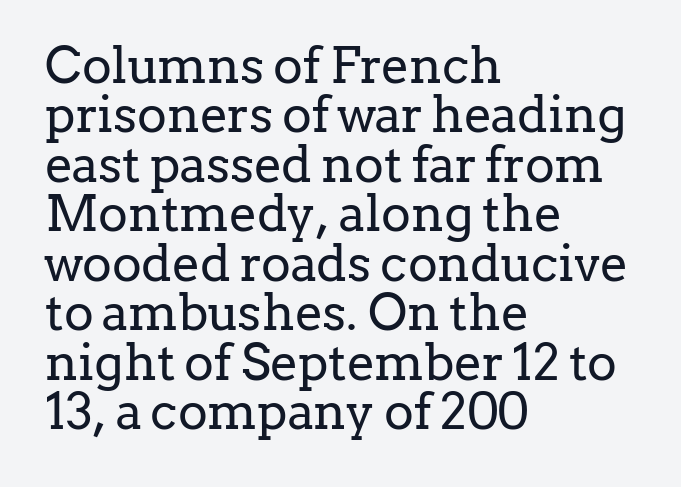
Heaviness? Minimal to ordinary, like unemphasized prose. The compositor pushed each line to the left boundary. Plain, unruled lines of type. Are there feet on the stems? There are — it's a serif. Looks like regular typesetting: each glyph gets only the width it needs. Tightly led — the rows are bunched.
